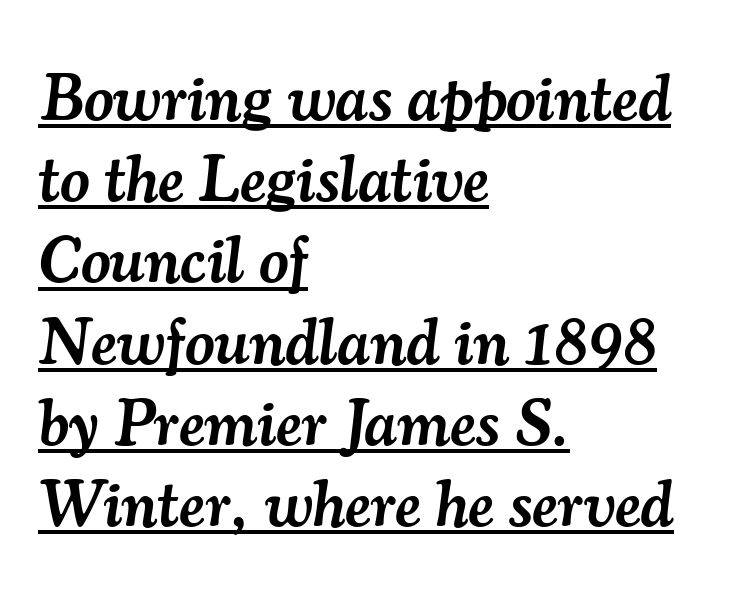
The type is set solid horizontally, with unmodified tracking. The passage shown is underscored from start to finish. Layout note: lines flush left. The space between consecutive lines is moderate. What kind of face is this? One with serifs. Style check: oblique.
